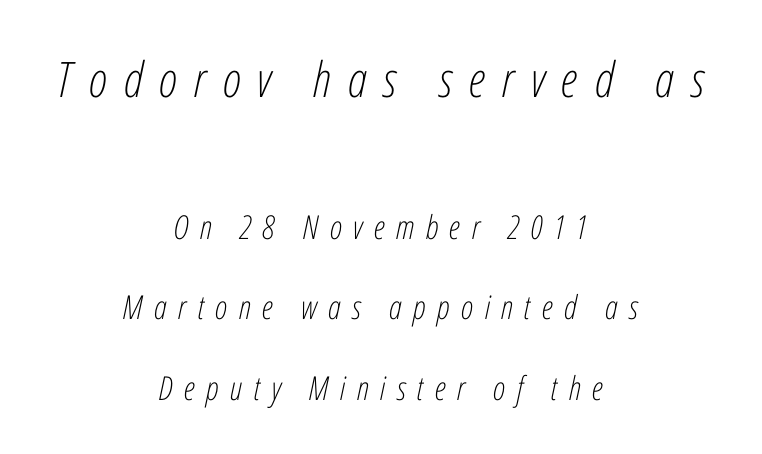
Looking at the ascenders, they clearly lean. Is the letter spacing exaggerated? Yes — the characters are pushed far apart. The passage shown is not underscored anywhere. The weight tops out at a normal text grade.
